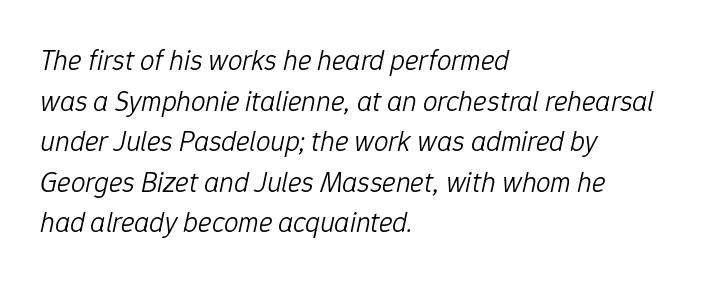
Q: Is the text bold? A: No.
Q: Is the text italic (slanted)? A: Yes, it leans right by about 12 degrees.
Q: Is the text underlined? A: No.
Q: How is the paragraph aligned? A: Left-aligned.
Q: Is the spacing between letters normal or unusually wide? A: Normal.
Q: Is the spacing between lines tight, normal or loose? A: Normal.
Q: Width (condensed, normal, or wide)? A: Normal.
Q: Stroke contrast? A: Low.
Q: x-height? A: Medium.
Q: Monospaced? A: No.
